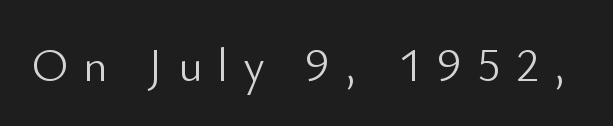
The passage shown is not underscored anywhere. Unlike a traditional serif, this face leaves its strokes unadorned. Character widths vary here, with narrow letters taking less room than wide ones. Compared with a typical body face, this is equally light or lighter still. Ascenders rise straight up at ninety degrees. The rendering inserts visible extra space after every character.
